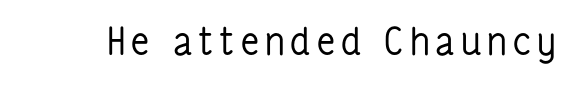
{"serif": "no", "italic": "no", "bold": "no", "weight": "regular", "width": "condensed", "stroke_contrast": "low", "x_height": "medium", "monospaced": "no", "underline": "no", "glyph_px": 38}
